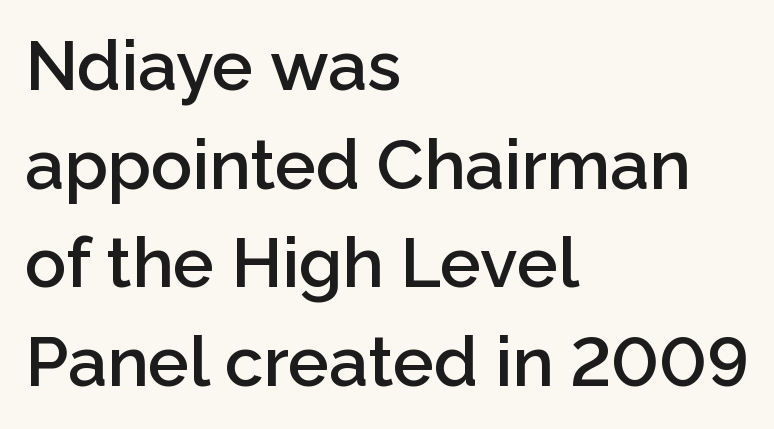
Short note: letters normally spaced. Anything drawn beneath the words? Only blank space. You can tell it's not italic because the verticals are truly vertical. The rendering shows plain stroke endings on the letterforms — a sans-serif design. A normal amount of white space separates one row of letters from the next. This sample has the flowing, uneven cadence of proportional lettering.
